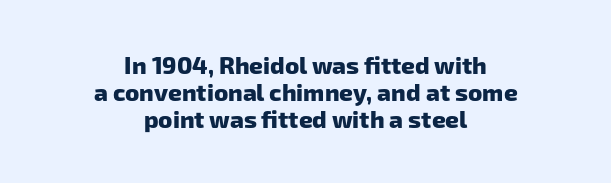
Q: Is the text bold? A: Yes.
Q: Is the text underlined? A: No.
Q: How is the paragraph aligned? A: Centered.
Q: Is the spacing between letters normal or unusually wide? A: Normal.
Q: Is the spacing between lines tight, normal or loose? A: Tight.
